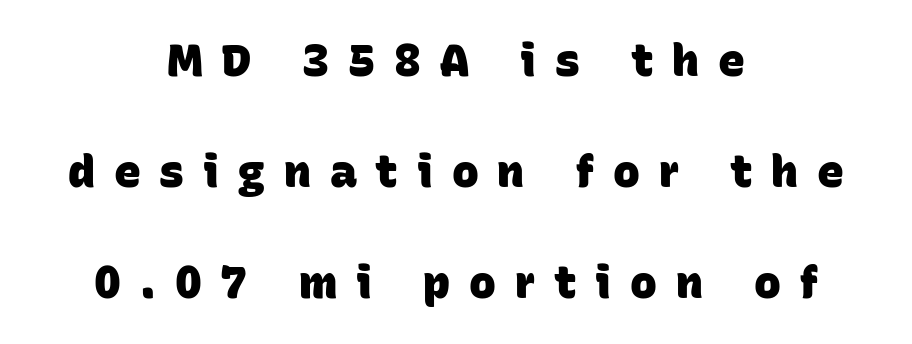
Loose tracking; the words dissolve into strings of separated letters. The space directly below the letters is spotless. The letters are bold, with thick, heavy strokes. A typesetter would label this face a sans.
